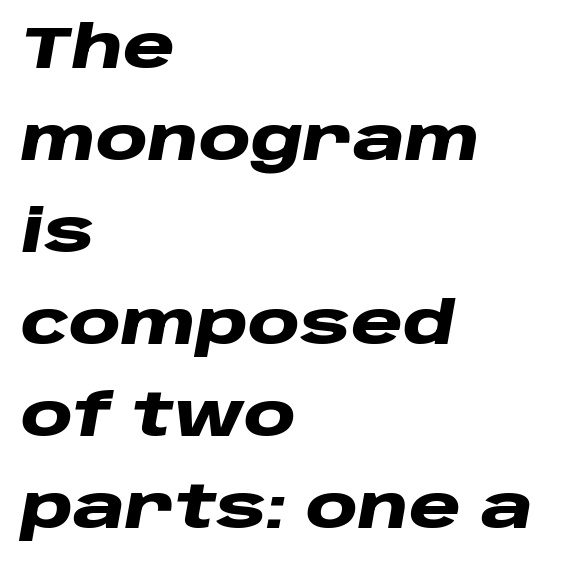
Q: Is the text bold? A: Yes.
Q: Is the text italic (slanted)? A: Yes, it leans right by about 10 degrees.
Q: Is the text underlined? A: No.
Q: How is the paragraph aligned? A: Left-aligned.
Q: Is the spacing between letters normal or unusually wide? A: Normal.
Q: Is the spacing between lines tight, normal or loose? A: Normal.
Q: Width (condensed, normal, or wide)? A: Wide.
Q: Stroke contrast? A: Low.
Q: x-height? A: Large.
Q: Monospaced? A: No.
